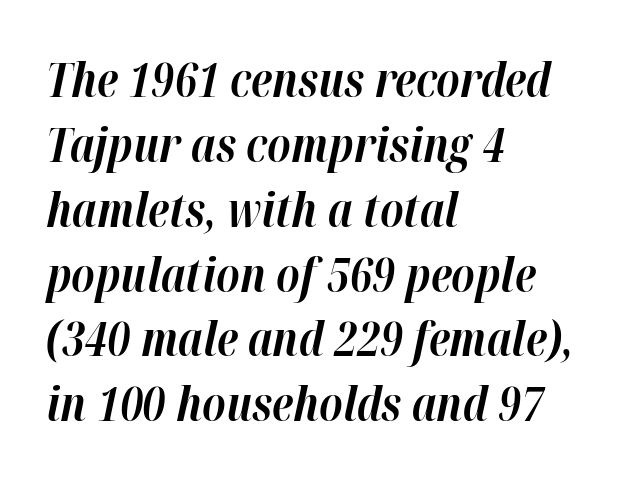
Q: Is the text bold? A: Yes.
Q: Is the text italic (slanted)? A: Yes, it leans right by about 12 degrees.
Q: Is the text underlined? A: No.
Q: How is the paragraph aligned? A: Left-aligned.
Q: Is the spacing between letters normal or unusually wide? A: Normal.
Q: Is the spacing between lines tight, normal or loose? A: Normal.
Q: Width (condensed, normal, or wide)? A: Normal.
Q: Stroke contrast? A: High.
Q: x-height? A: Medium.
Q: Monospaced? A: No.
